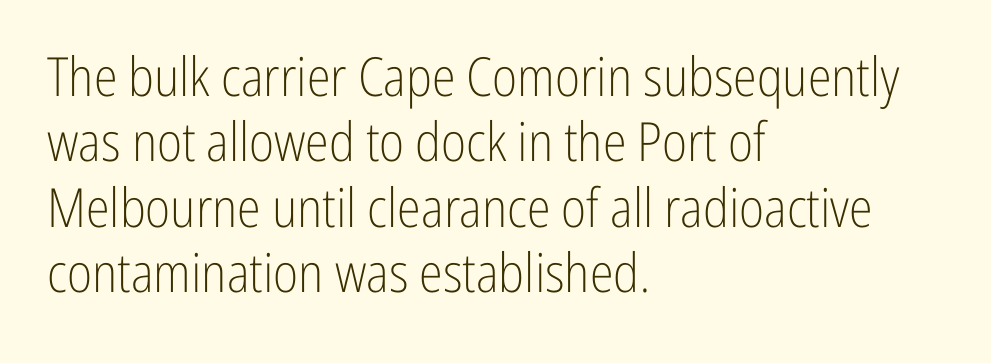
{"serif": "no", "italic": "no", "bold": "no", "weight": "light", "width": "condensed", "stroke_contrast": "low", "x_height": "medium", "monospaced": "no", "underline": "no", "align": "left", "line_spacing_ratio": 1.21, "letter_spacing": "normal", "letter_spacing_em": 0.0, "glyph_px": 54}
